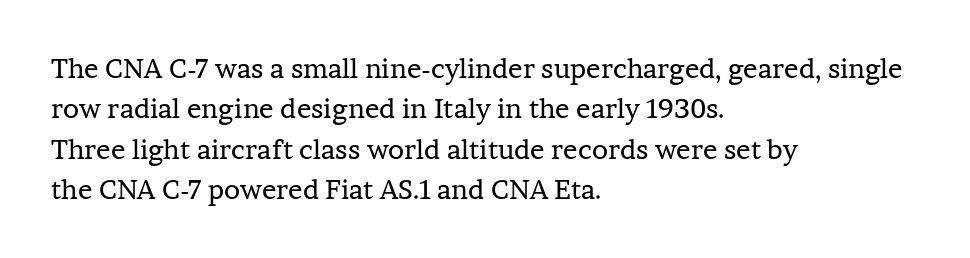
Q: Is the text bold? A: No.
Q: Is the text italic (slanted)? A: No, it is upright.
Q: Is the text underlined? A: No.
Q: How is the paragraph aligned? A: Left-aligned.
Q: Is the spacing between letters normal or unusually wide? A: Normal.
Q: Is the spacing between lines tight, normal or loose? A: Normal.
